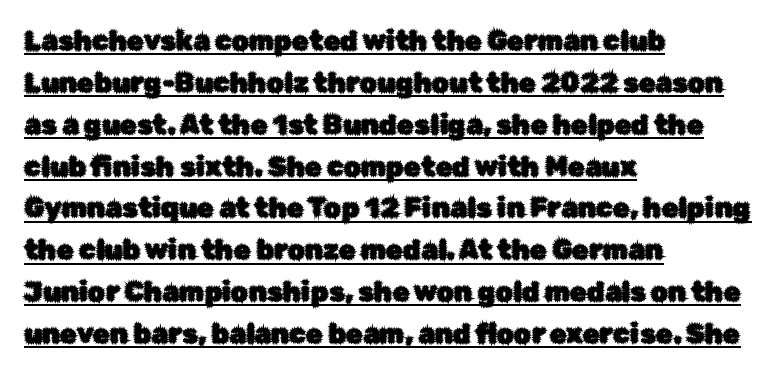
How would I describe the line gaps? Plain and ordinary. Caption: standard tracking, unaltered. The lettering stays uniformly vertical, giving the passage a roman look. The rendering anchors every line to the left-hand side. Somebody hit Ctrl+U on this one — the words are underlined.
